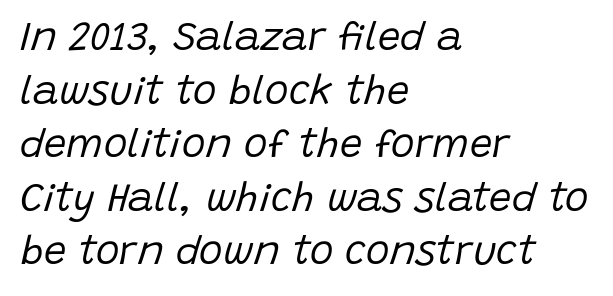
Q: Is the text bold? A: No.
Q: Is the text italic (slanted)? A: Yes, it leans right by about 15 degrees.
Q: Is the text underlined? A: No.
Q: How is the paragraph aligned? A: Left-aligned.
Q: Is the spacing between letters normal or unusually wide? A: Normal.
Q: Is the spacing between lines tight, normal or loose? A: Normal.
Q: Width (condensed, normal, or wide)? A: Normal.
Q: Stroke contrast? A: Low.
Q: x-height? A: Large.
Q: Monospaced? A: No.
